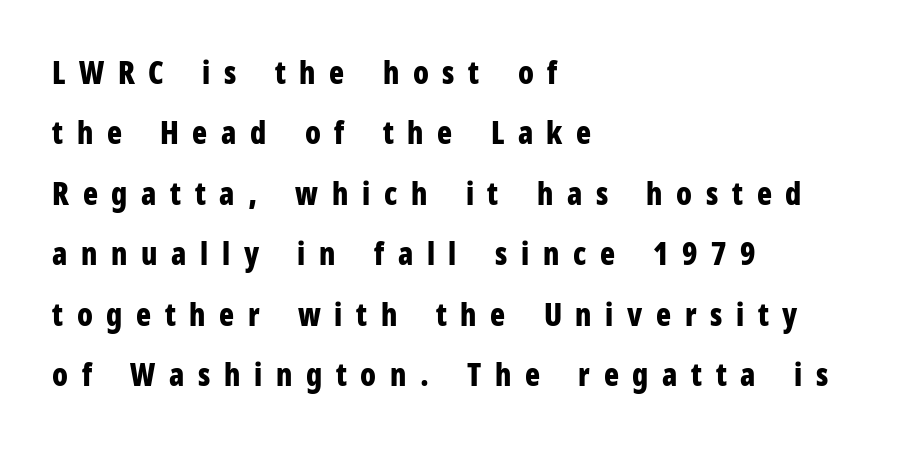
Proportional: the letters do not fall into vertical columns. The letters carry no serifs — their stems end cleanly without finishing strokes. Interline gaps are noticeably wide in this sample. The rendering anchors every line to the left-hand side. Only glyphs here, with clear space below each row.
